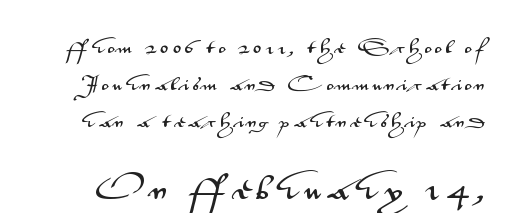
Q: Is the text italic (slanted)? A: Yes.
Q: Is the text underlined? A: No.
Q: Is the spacing between letters normal or unusually wide? A: Unusually wide.
Q: Is the spacing between lines tight, normal or loose? A: Loose.
Q: Which block of text is set in a larger size, the first (top) or the second (bottom)? A: The second (bottom) one.
